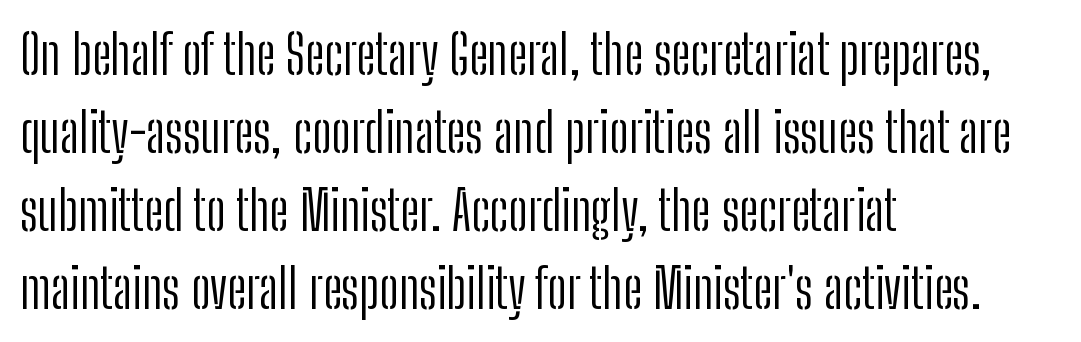
Baseline-to-baseline distance is the conventional proportion of letter height. The passage shown is typed in a proportional face where columns would drift. Where is the straight margin? On the left. Each letter's strokes conclude bluntly, with no projecting serifs.
